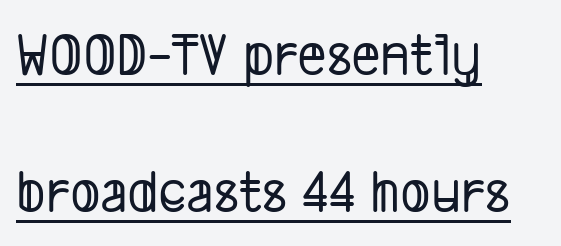
{"serif": "no", "width": "condensed", "stroke_contrast": "low", "x_height": "medium", "monospaced": "no", "underline": "yes", "align": "left", "line_spacing": "loose", "line_spacing_ratio": 2.17, "letter_spacing": "normal", "letter_spacing_em": 0.0, "glyph_px": 63}
